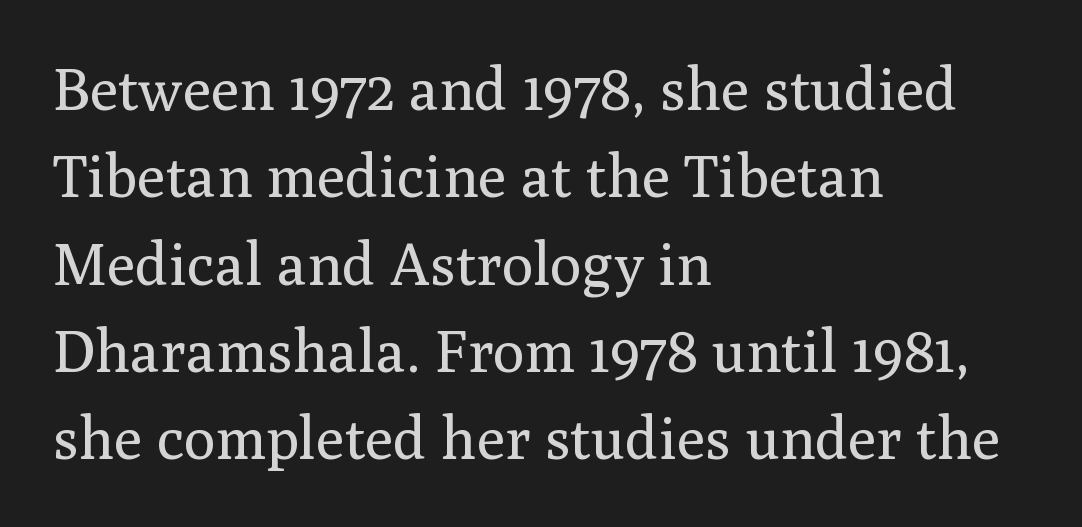
Q: Is the text bold? A: No.
Q: Is the text italic (slanted)? A: No, it is upright.
Q: Is the typeface a serif or a sans-serif typeface? A: Serif.
Q: Is the text underlined? A: No.
Q: How is the paragraph aligned? A: Left-aligned.
Q: Is the spacing between letters normal or unusually wide? A: Normal.
Q: Is the spacing between lines tight, normal or loose? A: Normal.
Q: Width (condensed, normal, or wide)? A: Normal.
Q: Stroke contrast? A: Medium.
Q: x-height? A: Medium.
Q: Monospaced? A: No.
